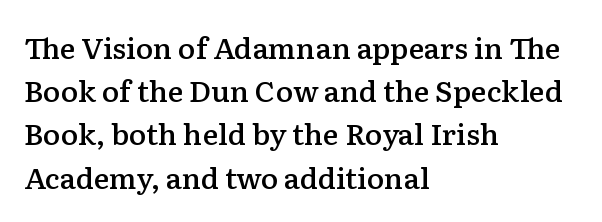
Q: Is the text bold? A: Semi-bold.
Q: Is the text italic (slanted)? A: No, it is upright.
Q: Is the typeface a serif or a sans-serif typeface? A: Serif.
Q: Is the text underlined? A: No.
Q: How is the paragraph aligned? A: Left-aligned.
Q: Is the spacing between letters normal or unusually wide? A: Normal.
Q: Is the spacing between lines tight, normal or loose? A: Normal.
Q: Width (condensed, normal, or wide)? A: Normal.
Q: Stroke contrast? A: Low.
Q: x-height? A: Medium.
Q: Monospaced? A: No.
